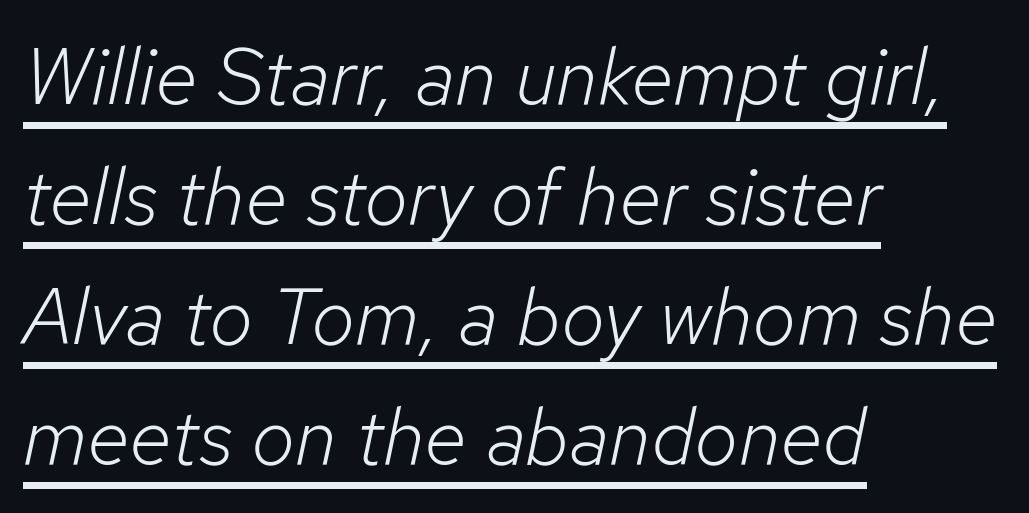
Regarding leading, the lines here are spaced in the standard way. The letterforms sit at book weight or below. Each letter keeps its own natural width here, so spacing adapts to shape. Each word holds together tightly as a unit, with standard inter-letter gaps. Decoration check: the copy is underlined. This sample uses an oblique cut, with every glyph tilted off the vertical.
